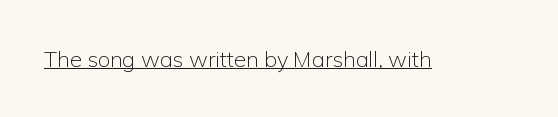
Does a line run under the words? Yes, clearly. Each word holds together tightly as a unit, with standard inter-letter gaps. When letters stand straight like this, we call the style roman or upright. Compared with a typical body face, this is equally light or lighter still.
